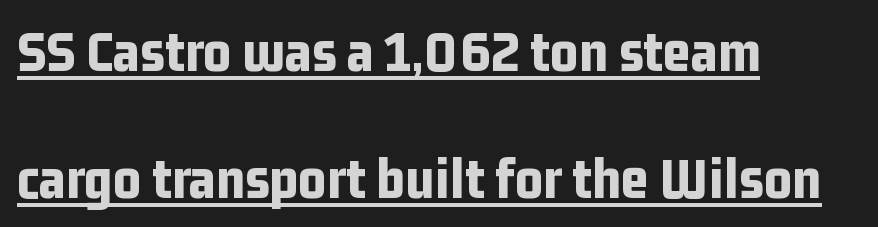
The image shows 60 px bold, condensed sans-serif type, upright; set left-aligned, loose line spacing (2.11x), normal letter spacing, underlined; low stroke contrast and a medium x-height.
